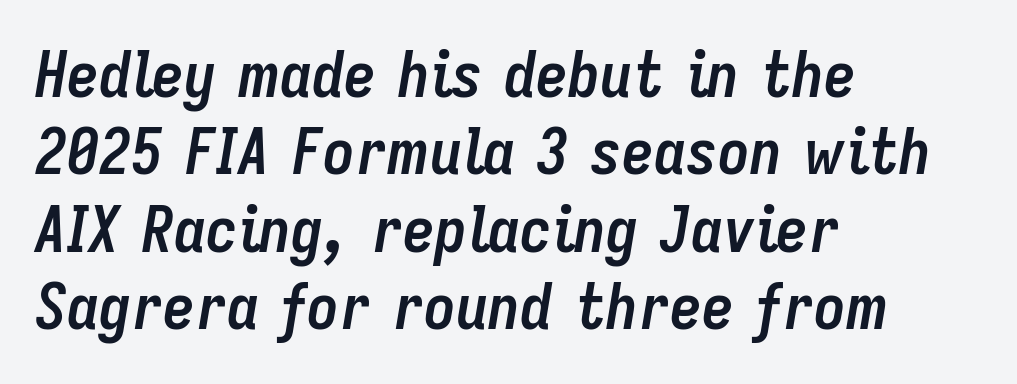
The image shows 64 px semibold, condensed type, italic (leaning right); set left-aligned, line spacing 1.21x, normal letter spacing, not underlined; low stroke contrast and a medium x-height.
